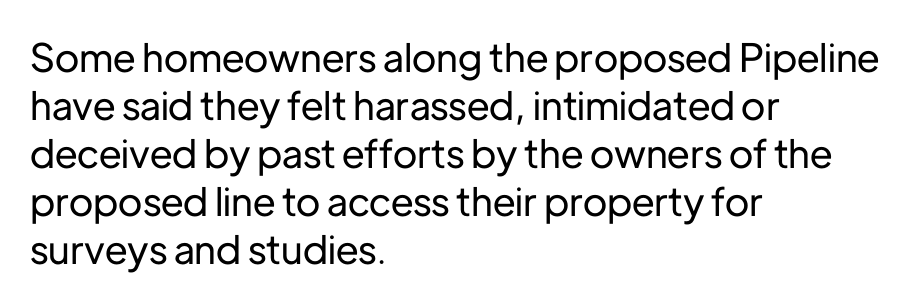
The image shows 39 px sans-serif type, upright; set left-aligned, line spacing 1.23x, normal letter spacing, not underlined; low stroke contrast and a medium x-height.
